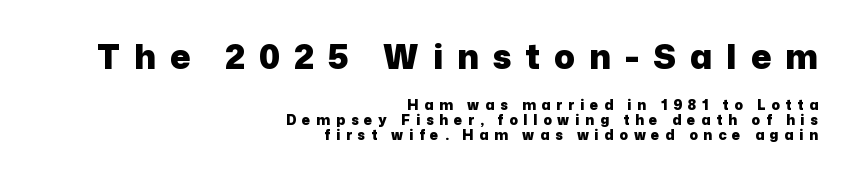
The image shows 34 px heavy sans-serif type, upright; set right-aligned, tight line spacing (1.06x), unusually wide letter spacing (+0.41 em), not underlined; the first (top) block is 2.43x larger; low stroke contrast and a medium x-height.
